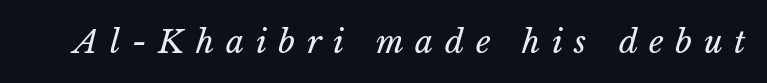
{"bold": "no", "weight": "regular", "width": "normal", "stroke_contrast": "low", "x_height": "medium", "monospaced": "no", "underline": "no", "letter_spacing": "wide", "letter_spacing_em": 0.36, "glyph_px": 32}
